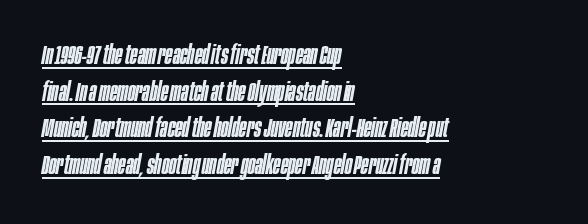
Q: Is the text bold? A: Semi-bold.
Q: Is the text italic (slanted)? A: Yes, it leans right by about 10 degrees.
Q: Is the text underlined? A: Yes.
Q: How is the paragraph aligned? A: Left-aligned.
Q: Is the spacing between letters normal or unusually wide? A: Normal.
Q: Is the spacing between lines tight, normal or loose? A: Normal.
